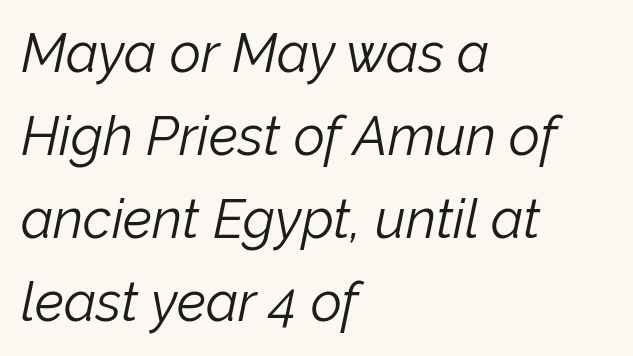
The lines in this sample share a left origin and differ only in where they stop. Heaviness? Minimal to ordinary, like unemphasized prose. Italic: yes, the glyphs are oblique. If you measured baseline to baseline, you'd find a middling distance.
